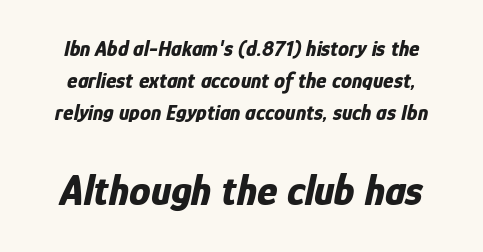
The image shows 43 px bold, condensed type, italic (leaning right); set normal line spacing (1.45x), normal letter spacing, not underlined; the second (bottom) block is 1.95x larger; low stroke contrast and a medium x-height.
